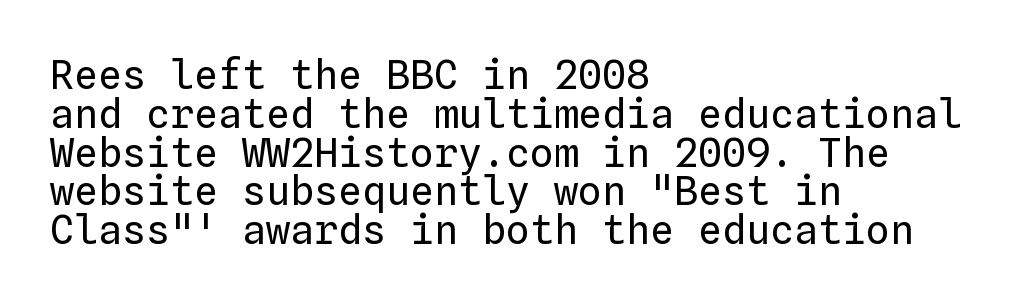
The image shows 40 px regular-weight type, upright, monospaced; set left-aligned, tight line spacing (0.97x), normal letter spacing, not underlined; low stroke contrast and a medium x-height.
